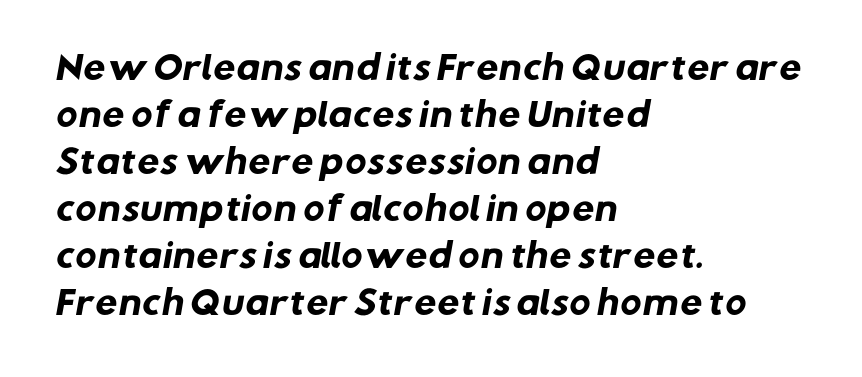
Q: Is the text bold? A: Yes.
Q: Is the typeface a serif or a sans-serif typeface? A: Sans-serif.
Q: Is the text underlined? A: No.
Q: How is the paragraph aligned? A: Left-aligned.
Q: Is the spacing between letters normal or unusually wide? A: Normal.
Q: Is the spacing between lines tight, normal or loose? A: Normal.
Q: Width (condensed, normal, or wide)? A: Normal.
Q: Stroke contrast? A: Low.
Q: x-height? A: Medium.
Q: Monospaced? A: No.
